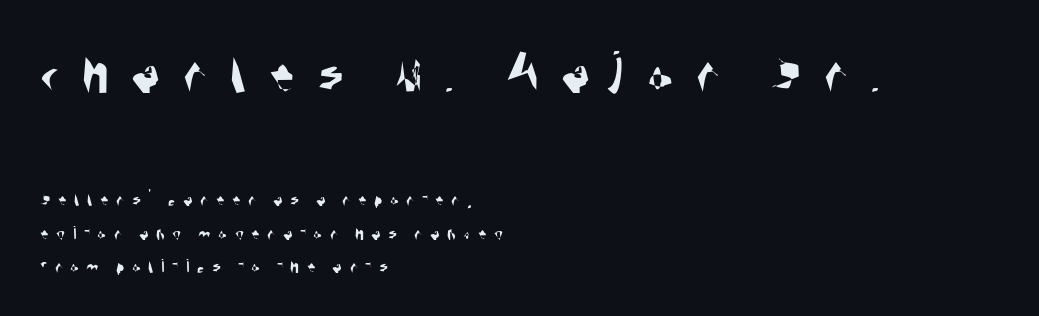
The image shows 60 px condensed sans-serif type; set left-aligned, normal line spacing (1.67x), unusually wide letter spacing (+0.38 em), not underlined; the first (top) block is 3.0x larger; medium stroke contrast and a large x-height.
